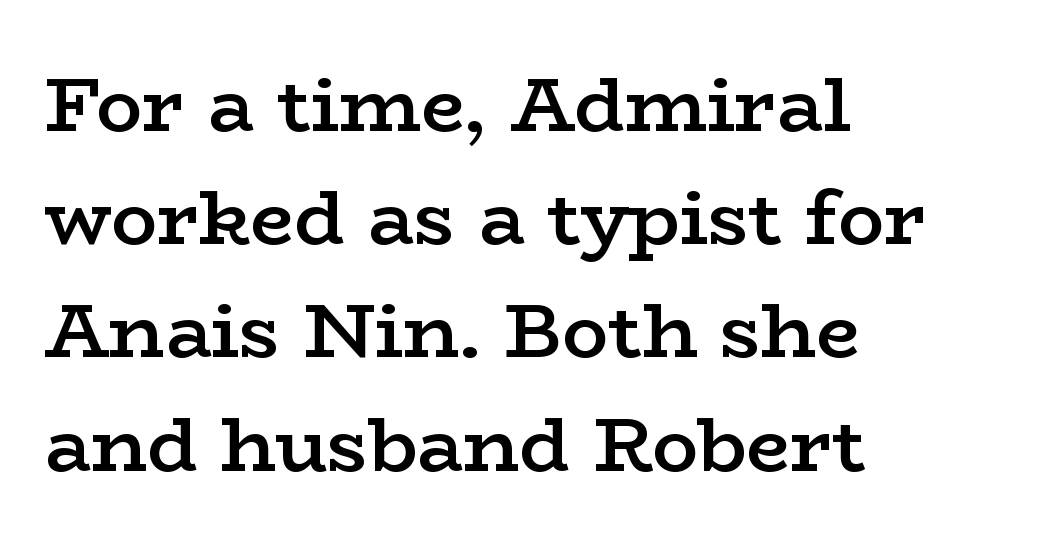
{"serif": "yes", "italic": "no", "bold": "semi", "weight": "semibold", "width": "wide", "stroke_contrast": "low", "x_height": "medium", "monospaced": "no", "underline": "no", "align": "left", "line_spacing": "normal", "line_spacing_ratio": 1.47, "letter_spacing": "normal", "letter_spacing_em": 0.0, "glyph_px": 77}
